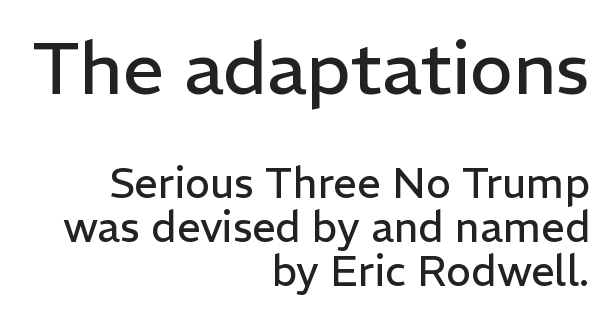
You could not count columns in this text — the font is proportionally spaced. Descender tails drop into unmarked territory. Vertical spacing — tight. The rendering shrinks the type as you move from the upper chunk to the lower. Do the letters lean? They stand straight. Spacing between characters is what you'd get straight out of the box.
